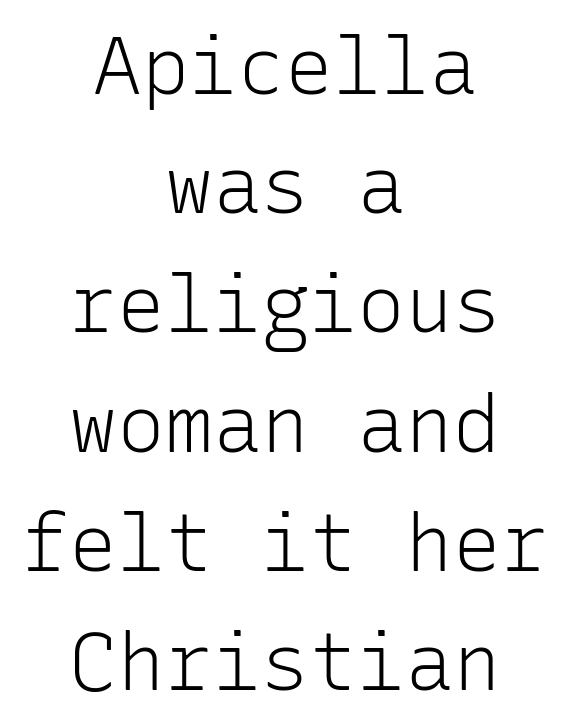
The image shows 80 px light sans-serif type, upright, monospaced; set centered, normal line spacing (1.49x), normal letter spacing, not underlined; low stroke contrast and a medium x-height.
